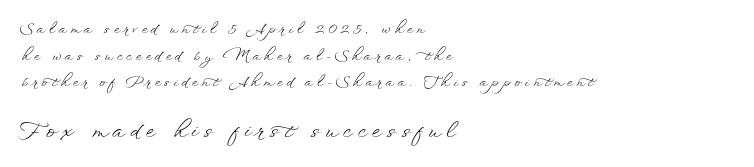
{"bold": "no", "underline": "no", "align": "left", "line_spacing": "loose", "line_spacing_ratio": 1.9, "letter_spacing": "wide", "letter_spacing_em": 0.27, "larger_block": "second", "size_ratio": 1.5, "glyph_px": 21}
